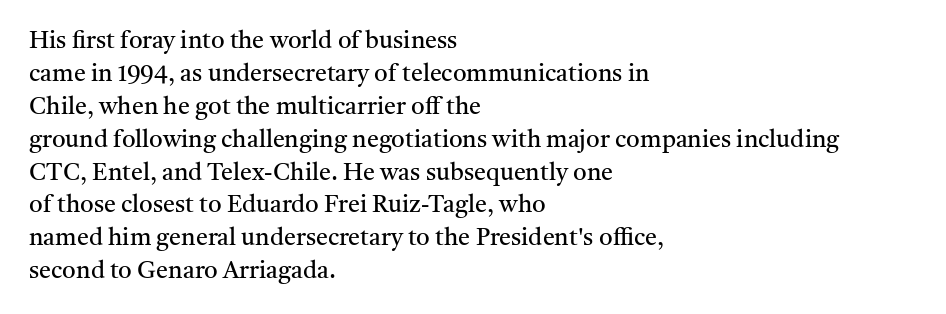
Q: Is the text bold? A: No.
Q: Is the text italic (slanted)? A: No, it is upright.
Q: Is the text underlined? A: No.
Q: How is the paragraph aligned? A: Left-aligned.
Q: Is the spacing between letters normal or unusually wide? A: Normal.
Q: Is the spacing between lines tight, normal or loose? A: Normal.
